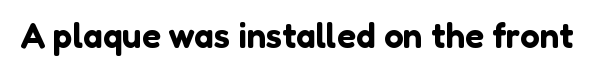
{"serif": "no", "italic": "no", "width": "normal", "stroke_contrast": "low", "x_height": "medium", "monospaced": "no", "underline": "no", "letter_spacing": "normal", "letter_spacing_em": 0.0, "glyph_px": 35}
